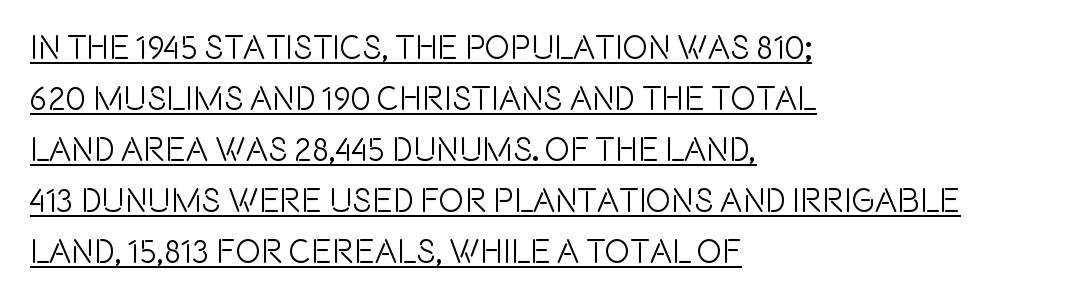
You could call the tracking neutral — neither tight nor loose. Italic? Not at all — the glyphs are vertical. The lettering is marked with a stroke running underneath it. The passage shown stacks its lines at a standard gap.
